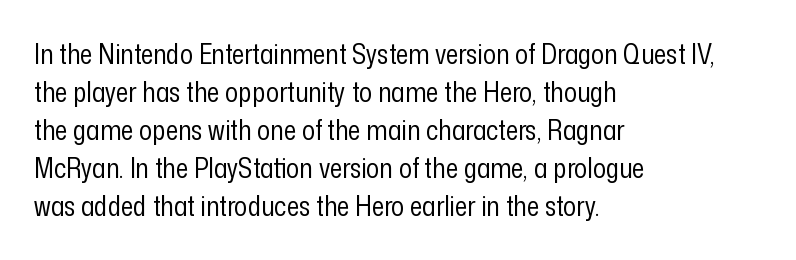
The designer left line spacing at the default. A classic flush-left, rag-right setting is used for this passage. The font sits on the lighter half of the weight spectrum, regular included. The letters stand straight up with perfectly vertical stems. No word sits above an underline.
